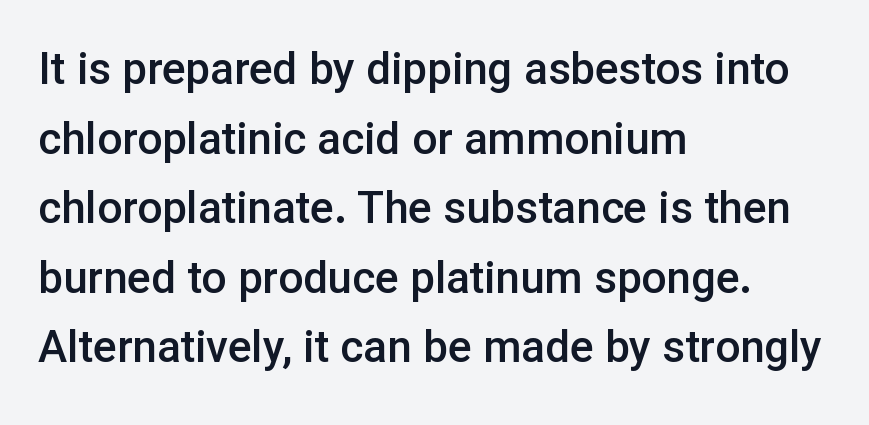
The block of text has a typical density, with ordinary space between rows. Spacing verdict: proportional, widths tailored to each character. Words float on clear page, feet unadorned. The face used here is rendered with its standard letterfit.
